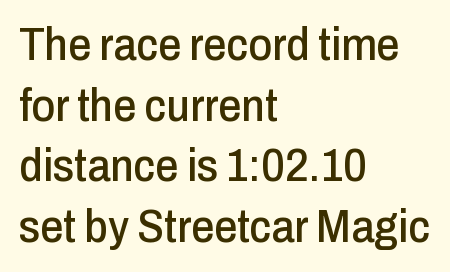
The rendering uses natural spacing where letterforms have individual widths. Reading down the block, your eye returns to a fixed left position each line. Grotesque or geometric, the face here clearly has no serifs. Letter spacing: default. The passage shown is not underscored anywhere.
